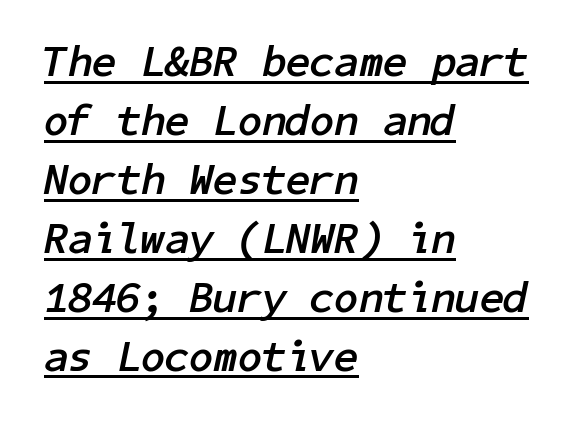
{"italic": "yes", "lean": "right", "slant_degrees": 11, "bold": "yes", "weight": "semibold", "width": "normal", "stroke_contrast": "low", "x_height": "medium", "underline": "yes", "align": "left", "line_spacing": "normal", "line_spacing_ratio": 1.34, "letter_spacing": "normal", "letter_spacing_em": 0.0, "glyph_px": 44}
